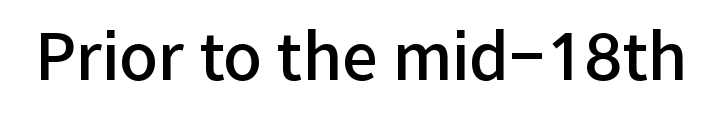
{"serif": "no", "italic": "no", "bold": "semi", "weight": "semibold", "width": "normal", "stroke_contrast": "low", "x_height": "medium", "monospaced": "no", "underline": "no", "letter_spacing": "normal", "letter_spacing_em": 0.0, "glyph_px": 64}
